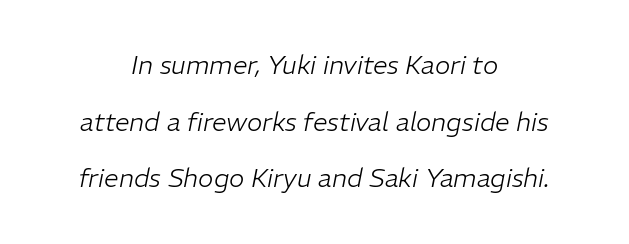
{"italic": "yes", "lean": "right", "slant_degrees": 11, "bold": "no", "underline": "no", "align": "center", "line_spacing": "loose", "line_spacing_ratio": 2.18, "letter_spacing": "normal", "letter_spacing_em": 0.0, "glyph_px": 26}
